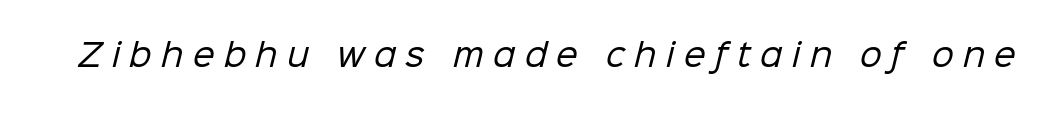
Q: Is the text bold? A: No.
Q: Is the typeface a serif or a sans-serif typeface? A: Sans-serif.
Q: Is the text underlined? A: No.
Q: Is the spacing between letters normal or unusually wide? A: Unusually wide.
Q: Width (condensed, normal, or wide)? A: Normal.
Q: Stroke contrast? A: Low.
Q: x-height? A: Medium.
Q: Monospaced? A: No.
